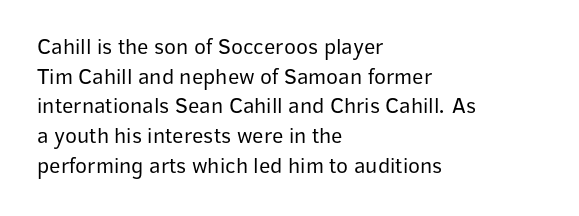
The image shows 22 px text type, upright; set left-aligned, normal line spacing (1.35x), normal letter spacing, not underlined.
